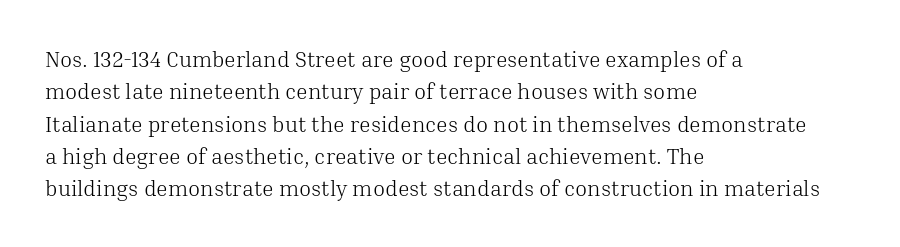
The image shows 22 px text type, upright; set left-aligned, normal line spacing (1.47x), normal letter spacing, not underlined.
